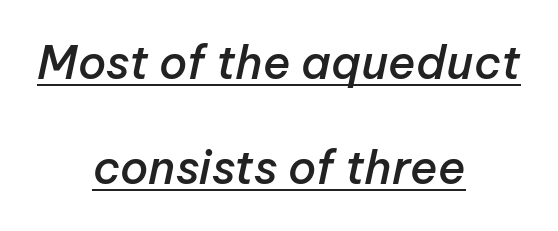
Q: Is the text bold? A: Semi-bold.
Q: Is the text italic (slanted)? A: Yes, it leans right by about 12 degrees.
Q: Is the text underlined? A: Yes.
Q: How is the paragraph aligned? A: Centered.
Q: Is the spacing between letters normal or unusually wide? A: Normal.
Q: Is the spacing between lines tight, normal or loose? A: Loose.
Q: Width (condensed, normal, or wide)? A: Normal.
Q: Stroke contrast? A: Low.
Q: x-height? A: Medium.
Q: Monospaced? A: No.
